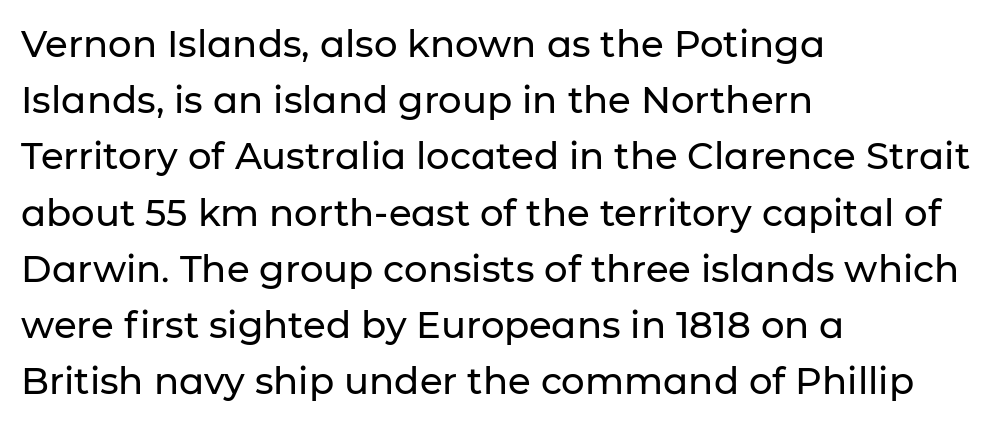
{"serif": "no", "italic": "no", "width": "normal", "stroke_contrast": "low", "x_height": "medium", "monospaced": "no", "underline": "no", "align": "left", "line_spacing": "normal", "line_spacing_ratio": 1.52, "letter_spacing": "normal", "letter_spacing_em": 0.0, "glyph_px": 37}
